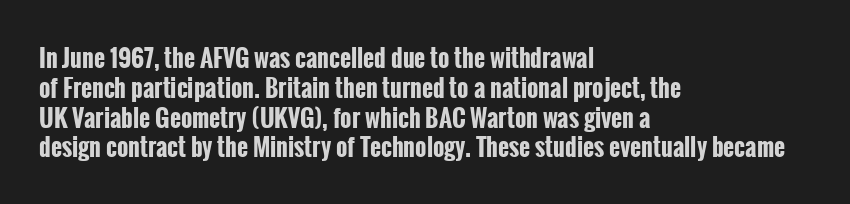
{"italic": "no", "bold": "yes", "underline": "no", "align": "left", "line_spacing_ratio": 1.24, "letter_spacing": "normal", "letter_spacing_em": 0.0, "glyph_px": 24}
